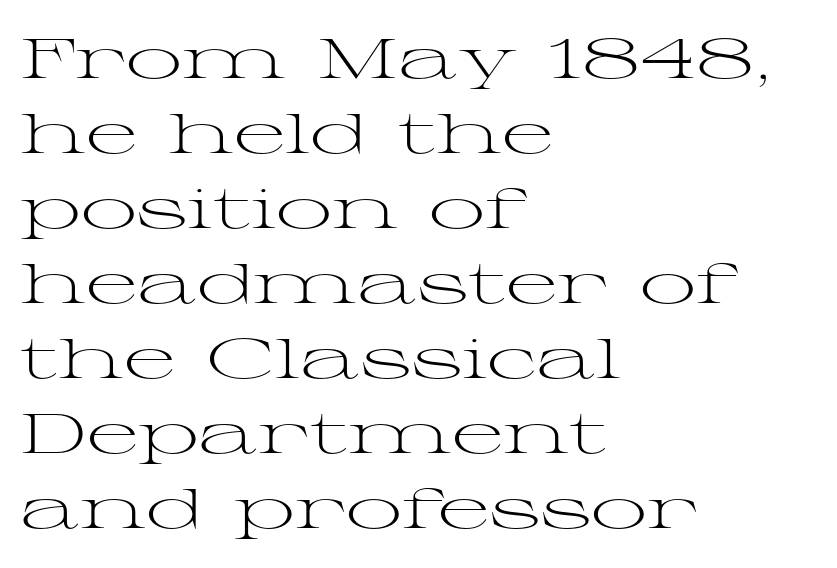
The image shows 56 px light, wide serif type, upright; set left-aligned, normal line spacing (1.34x), normal letter spacing, not underlined; medium stroke contrast and a medium x-height.
